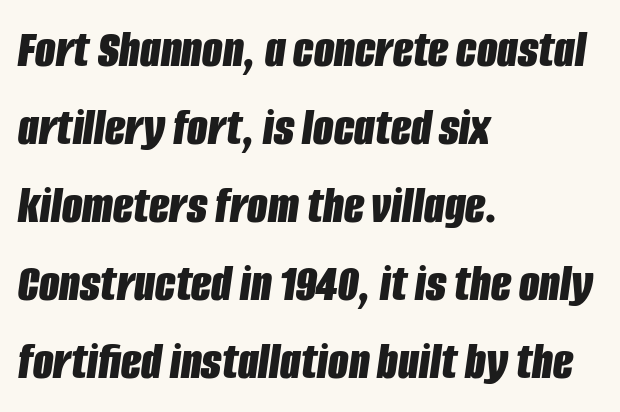
The image shows 53 px bold, condensed type, italic (leaning right); set left-aligned, normal line spacing (1.47x), normal letter spacing, not underlined; low stroke contrast and a large x-height.
